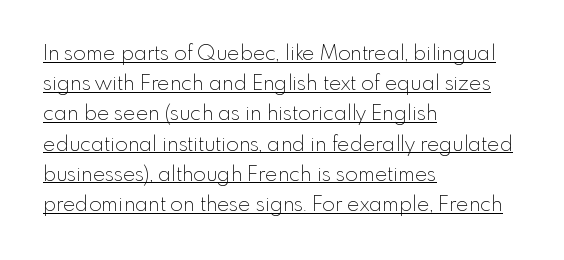
In CSS terms this would be text-align: left. Successive baselines arrive at the customary interval. Tracking value appears to be zero — textbook default spacing. The rendered words wear a rule along their underside. A typesetter would mark this as roman, not italic.
